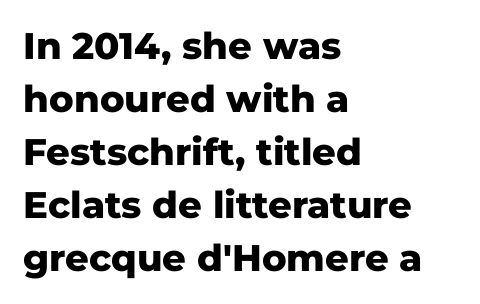
{"serif": "no", "italic": "no", "bold": "yes", "weight": "heavy", "width": "normal", "stroke_contrast": "low", "x_height": "medium", "monospaced": "no", "underline": "no", "align": "left", "line_spacing": "normal", "line_spacing_ratio": 1.43, "letter_spacing": "normal", "letter_spacing_em": 0.0, "glyph_px": 37}
